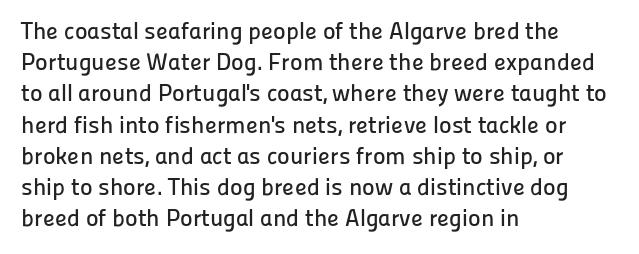
Q: Is the text italic (slanted)? A: No, it is upright.
Q: Is the text underlined? A: No.
Q: How is the paragraph aligned? A: Left-aligned.
Q: Is the spacing between letters normal or unusually wide? A: Normal.
Q: Is the spacing between lines tight, normal or loose? A: Normal.
